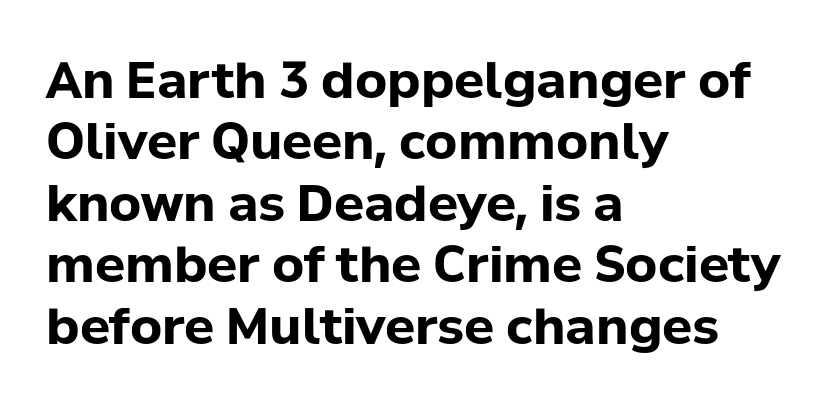
{"serif": "no", "italic": "no", "bold": "yes", "weight": "bold", "width": "normal", "stroke_contrast": "low", "x_height": "medium", "monospaced": "no", "underline": "no", "align": "left", "line_spacing_ratio": 1.23, "letter_spacing": "normal", "letter_spacing_em": 0.0, "glyph_px": 50}
